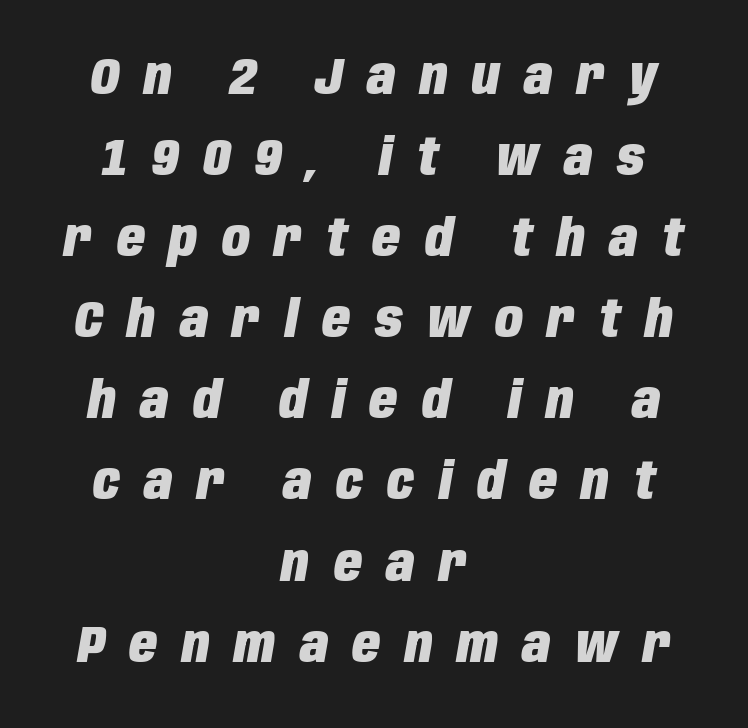
{"italic": "yes", "lean": "right", "slant_degrees": 10, "bold": "yes", "weight": "heavy", "width": "condensed", "stroke_contrast": "low", "x_height": "large", "monospaced": "no", "underline": "no", "align": "center", "line_spacing": "normal", "line_spacing_ratio": 1.59, "letter_spacing": "wide", "letter_spacing_em": 0.48, "glyph_px": 51}
